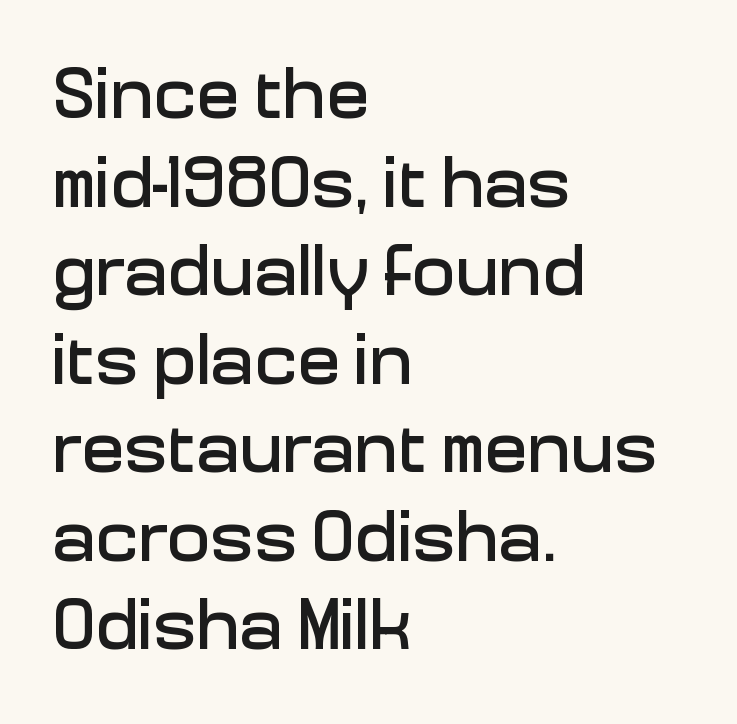
Q: Is the text italic (slanted)? A: No, it is upright.
Q: Is the typeface a serif or a sans-serif typeface? A: Sans-serif.
Q: Is the text underlined? A: No.
Q: How is the paragraph aligned? A: Left-aligned.
Q: Is the spacing between letters normal or unusually wide? A: Normal.
Q: Width (condensed, normal, or wide)? A: Normal.
Q: Stroke contrast? A: Low.
Q: x-height? A: Medium.
Q: Monospaced? A: No.
